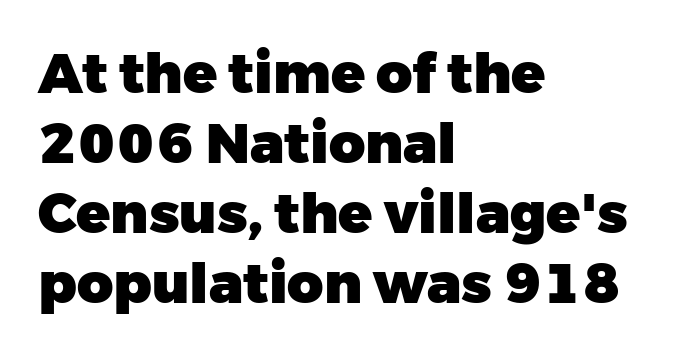
{"serif": "no", "italic": "no", "bold": "yes", "weight": "heavy", "width": "normal", "stroke_contrast": "low", "x_height": "medium", "monospaced": "no", "underline": "no", "align": "left", "line_spacing": "normal", "line_spacing_ratio": 1.25, "letter_spacing": "normal", "letter_spacing_em": 0.0, "glyph_px": 56}
